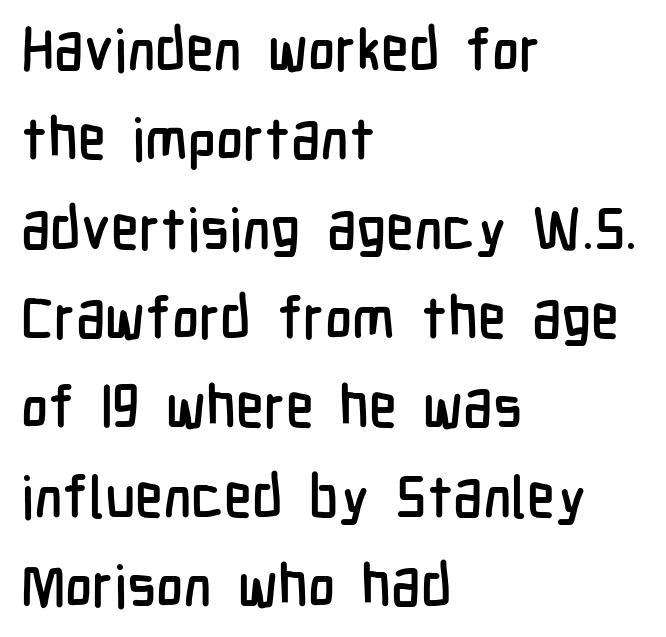
Q: Is the text italic (slanted)? A: No, it is upright.
Q: Is the typeface a serif or a sans-serif typeface? A: Sans-serif.
Q: Is the text underlined? A: No.
Q: How is the paragraph aligned? A: Left-aligned.
Q: Is the spacing between letters normal or unusually wide? A: Normal.
Q: Is the spacing between lines tight, normal or loose? A: Normal.
Q: Width (condensed, normal, or wide)? A: Condensed.
Q: Stroke contrast? A: Low.
Q: x-height? A: Medium.
Q: Monospaced? A: No.
